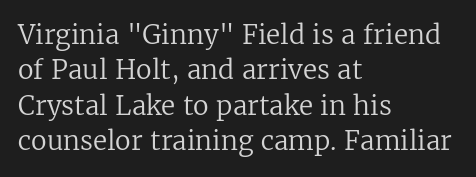
The image shows 26 px text type, upright; set left-aligned, normal line spacing (1.36x), normal letter spacing, not underlined.
